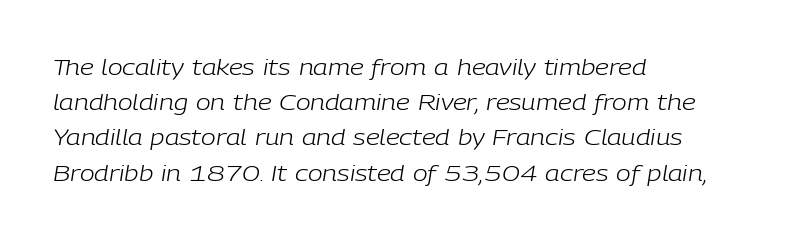
Q: Is the text bold? A: No.
Q: Is the text italic (slanted)? A: Yes, it leans right by about 9 degrees.
Q: Is the text underlined? A: No.
Q: How is the paragraph aligned? A: Left-aligned.
Q: Is the spacing between letters normal or unusually wide? A: Normal.
Q: Is the spacing between lines tight, normal or loose? A: Normal.
